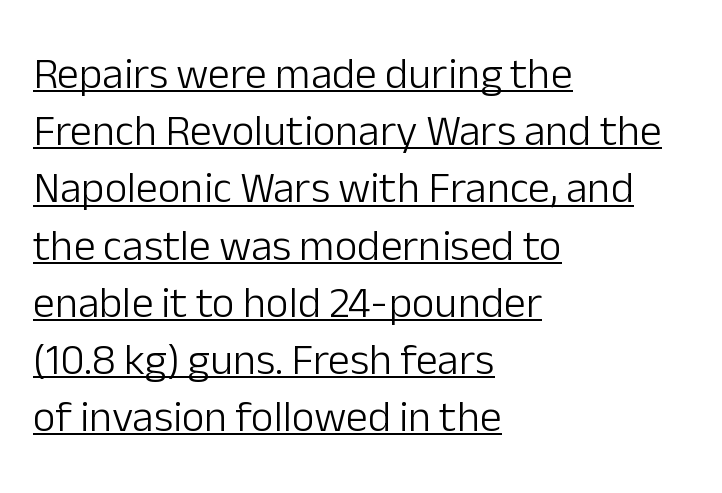
Q: Is the text bold? A: No.
Q: Is the text italic (slanted)? A: No, it is upright.
Q: Is the typeface a serif or a sans-serif typeface? A: Sans-serif.
Q: Is the text underlined? A: Yes.
Q: How is the paragraph aligned? A: Left-aligned.
Q: Is the spacing between letters normal or unusually wide? A: Normal.
Q: Is the spacing between lines tight, normal or loose? A: Normal.
Q: Width (condensed, normal, or wide)? A: Normal.
Q: Stroke contrast? A: Low.
Q: x-height? A: Medium.
Q: Monospaced? A: No.
